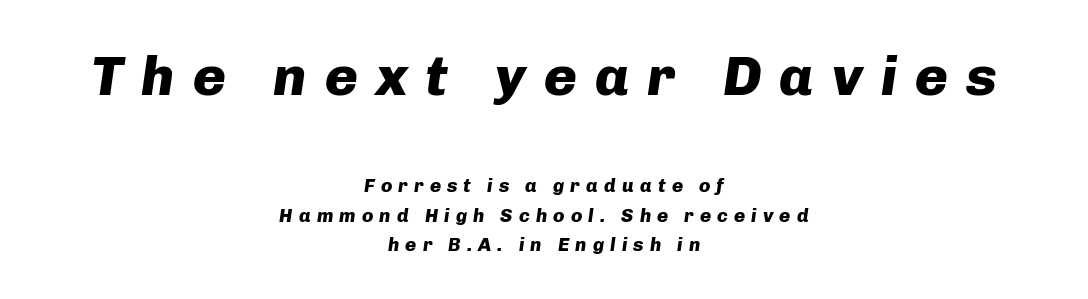
{"italic": "yes", "lean": "right", "slant_degrees": 8, "bold": "yes", "weight": "heavy", "width": "normal", "stroke_contrast": "low", "x_height": "medium", "monospaced": "no", "underline": "no", "align": "center", "line_spacing": "normal", "line_spacing_ratio": 1.56, "letter_spacing": "wide", "letter_spacing_em": 0.32, "larger_block": "first", "size_ratio": 2.95, "glyph_px": 56}
